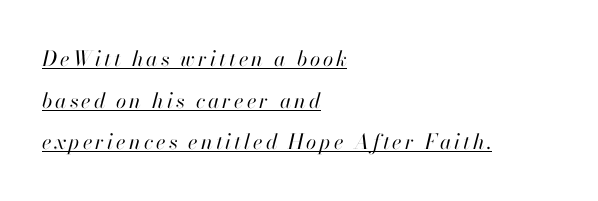
{"italic": "yes", "lean": "right", "slant_degrees": 13, "bold": "no", "underline": "yes", "align": "left", "line_spacing": "loose", "line_spacing_ratio": 1.98, "glyph_px": 21}
